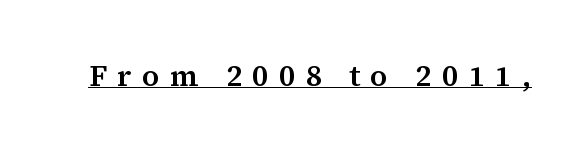
Q: Is the text italic (slanted)? A: No, it is upright.
Q: Is the typeface a serif or a sans-serif typeface? A: Serif.
Q: Is the text underlined? A: Yes.
Q: Is the spacing between letters normal or unusually wide? A: Unusually wide.
Q: Width (condensed, normal, or wide)? A: Normal.
Q: Stroke contrast? A: Medium.
Q: x-height? A: Medium.
Q: Monospaced? A: No.
